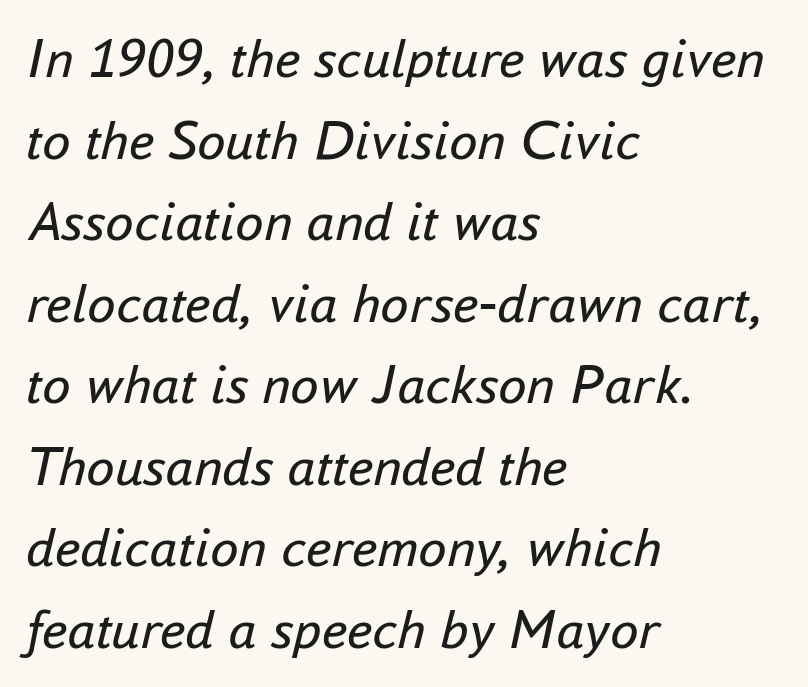
Q: Is the text bold? A: No.
Q: Is the text italic (slanted)? A: Yes, it leans right by about 16 degrees.
Q: Is the text underlined? A: No.
Q: How is the paragraph aligned? A: Left-aligned.
Q: Is the spacing between letters normal or unusually wide? A: Normal.
Q: Is the spacing between lines tight, normal or loose? A: Normal.
Q: Width (condensed, normal, or wide)? A: Normal.
Q: Stroke contrast? A: Low.
Q: x-height? A: Small.
Q: Monospaced? A: No.
